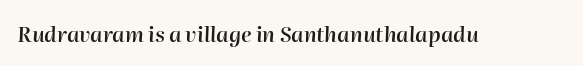
Q: Is the text bold? A: Semi-bold.
Q: Is the text italic (slanted)? A: Yes, it leans right by about 2 degrees.
Q: Is the text underlined? A: No.
Q: Is the spacing between letters normal or unusually wide? A: Normal.
